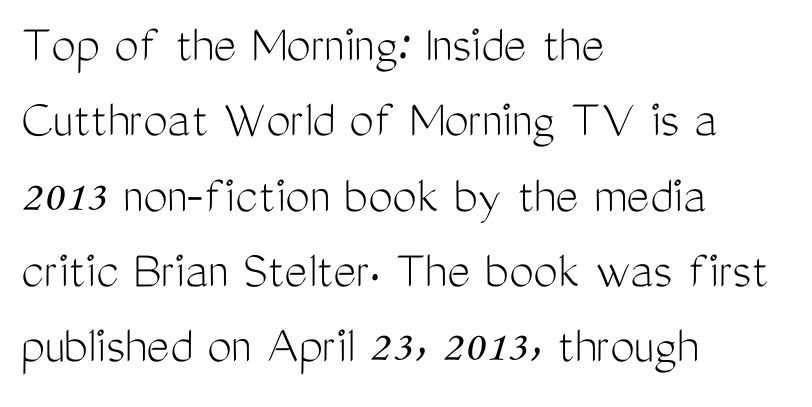
The image shows 55 px light, condensed sans-serif type, upright; set left-aligned, normal line spacing (1.37x), normal letter spacing, not underlined; medium stroke contrast and a medium x-height.
